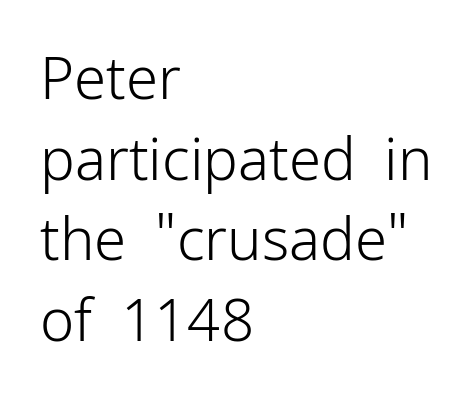
Q: Is the text bold? A: No.
Q: Is the text italic (slanted)? A: No, it is upright.
Q: Is the typeface a serif or a sans-serif typeface? A: Sans-serif.
Q: Is the text underlined? A: No.
Q: How is the paragraph aligned? A: Left-aligned.
Q: Is the spacing between letters normal or unusually wide? A: Normal.
Q: Is the spacing between lines tight, normal or loose? A: Normal.
Q: Width (condensed, normal, or wide)? A: Normal.
Q: Stroke contrast? A: Low.
Q: x-height? A: Medium.
Q: Monospaced? A: No.
